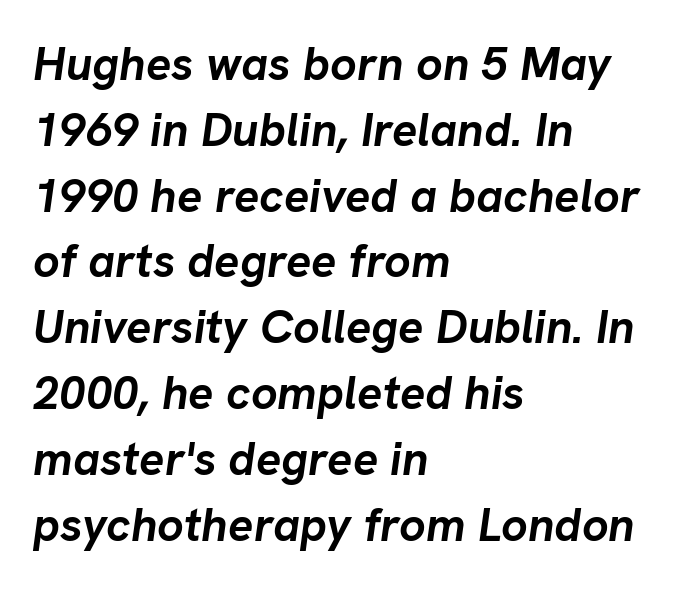
The image shows 47 px semibold type, italic (leaning right); set left-aligned, normal line spacing (1.4x), normal letter spacing, not underlined; low stroke contrast and a medium x-height.
